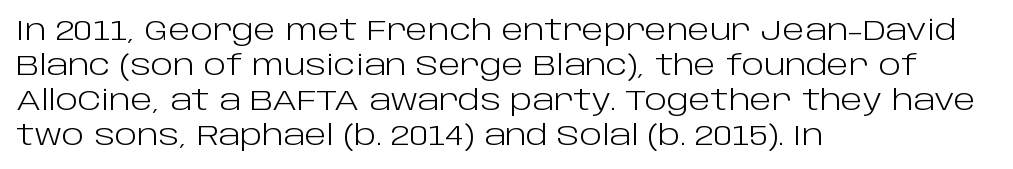
{"serif": "no", "italic": "no", "bold": "no", "weight": "light", "width": "normal", "stroke_contrast": "low", "x_height": "large", "monospaced": "no", "underline": "no", "align": "left", "line_spacing_ratio": 1.21, "letter_spacing": "normal", "letter_spacing_em": 0.0, "glyph_px": 29}
